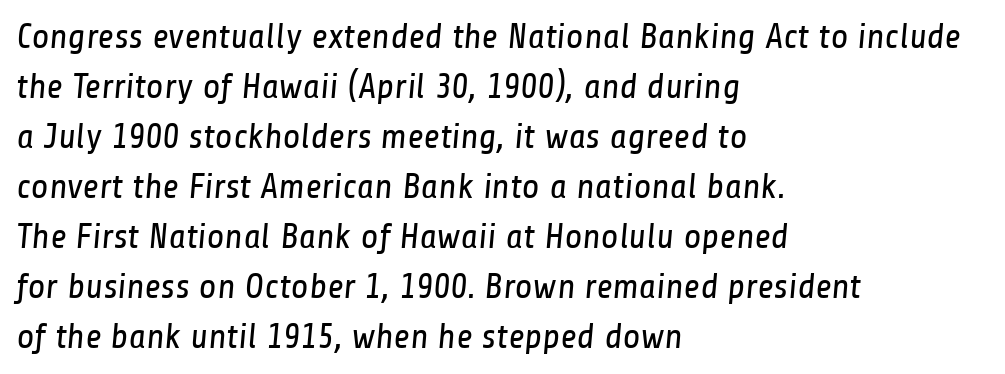
The image shows 36 px regular-weight, condensed sans-serif type; set left-aligned, normal line spacing (1.39x), normal letter spacing, not underlined; low stroke contrast and a medium x-height.
